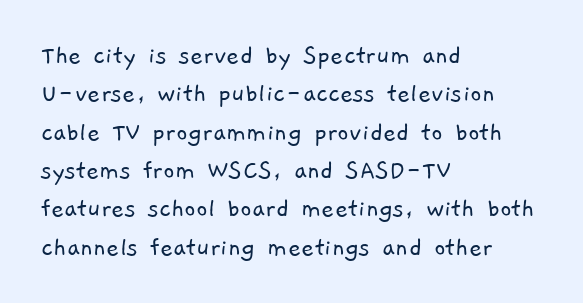
The image shows 28 px light sans-serif type; set left-aligned, normal line spacing (1.37x), normal letter spacing, not underlined; low stroke contrast and a medium x-height.
